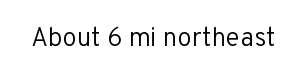
Q: Is the text bold? A: No.
Q: Is the text italic (slanted)? A: No, it is upright.
Q: Is the text underlined? A: No.
Q: Is the spacing between letters normal or unusually wide? A: Normal.
